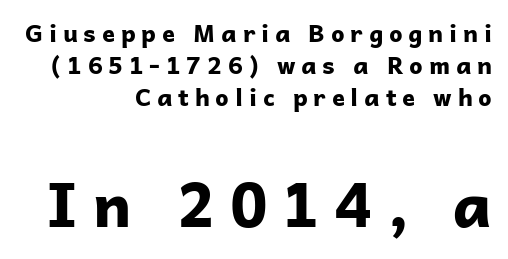
Alignment: flush right. How would I describe the line gaps? Plain and ordinary. Think of a printed novel: that variable character pitch is what you see here. The glyphs in this specimen are sans serif. Here the glyphs are tracked loosely, breaking word shapes into spaced letters.
